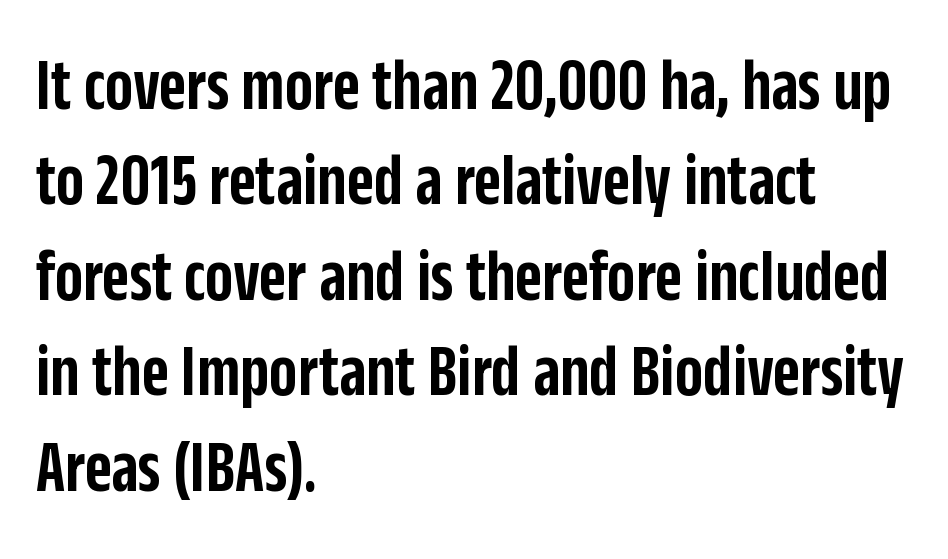
The image shows 74 px semibold, condensed sans-serif type, upright; set left-aligned, normal line spacing (1.29x), normal letter spacing, not underlined; low stroke contrast and a large x-height.
